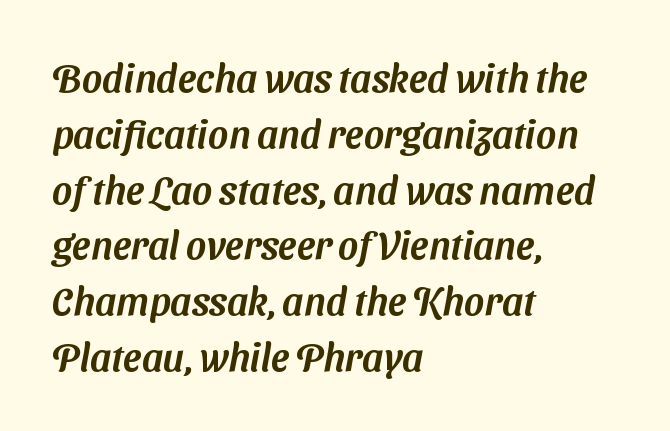
A typesetter would call this proportional, since set widths differ per character. The setting favours the left margin, as ordinary paragraphs usually do. A typesetter would label this face a sans. In terms of leading, this rendering sits right in the middle. A bare baseline throughout the passage. Inter-character spacing is left at the font's built-in metrics.
